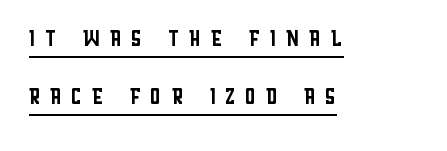
Q: Is the text bold? A: No.
Q: Is the text italic (slanted)? A: No, it is upright.
Q: Is the typeface a serif or a sans-serif typeface? A: Sans-serif.
Q: Is the text underlined? A: Yes.
Q: How is the paragraph aligned? A: Left-aligned.
Q: Is the spacing between letters normal or unusually wide? A: Unusually wide.
Q: Is the spacing between lines tight, normal or loose? A: Loose.
Q: Width (condensed, normal, or wide)? A: Condensed.
Q: Stroke contrast? A: Low.
Q: x-height? A: Large.
Q: Monospaced? A: No.
